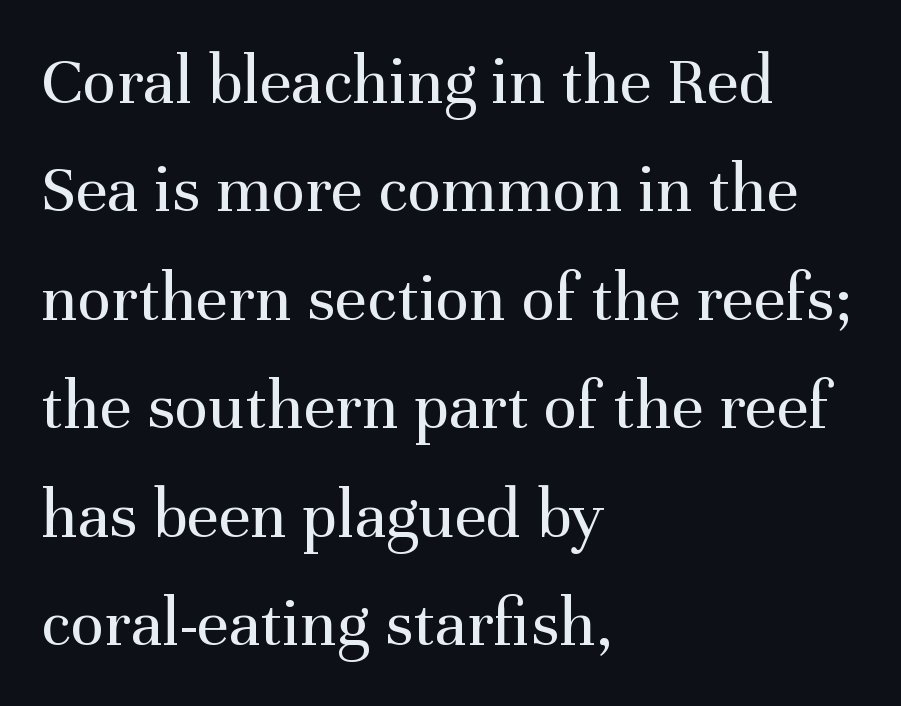
The image shows 70 px regular-weight serif type, upright; set left-aligned, normal line spacing (1.55x), normal letter spacing, not underlined; medium stroke contrast and a medium x-height.
